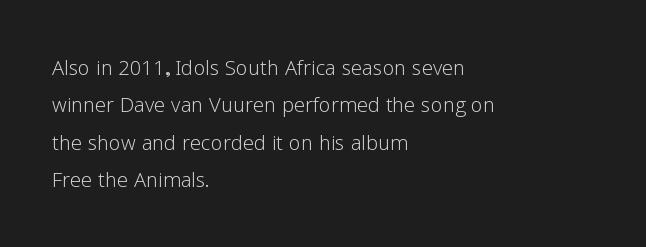
The image shows 27 px text type, upright; set left-aligned, normal line spacing (1.38x), normal letter spacing, not underlined.
